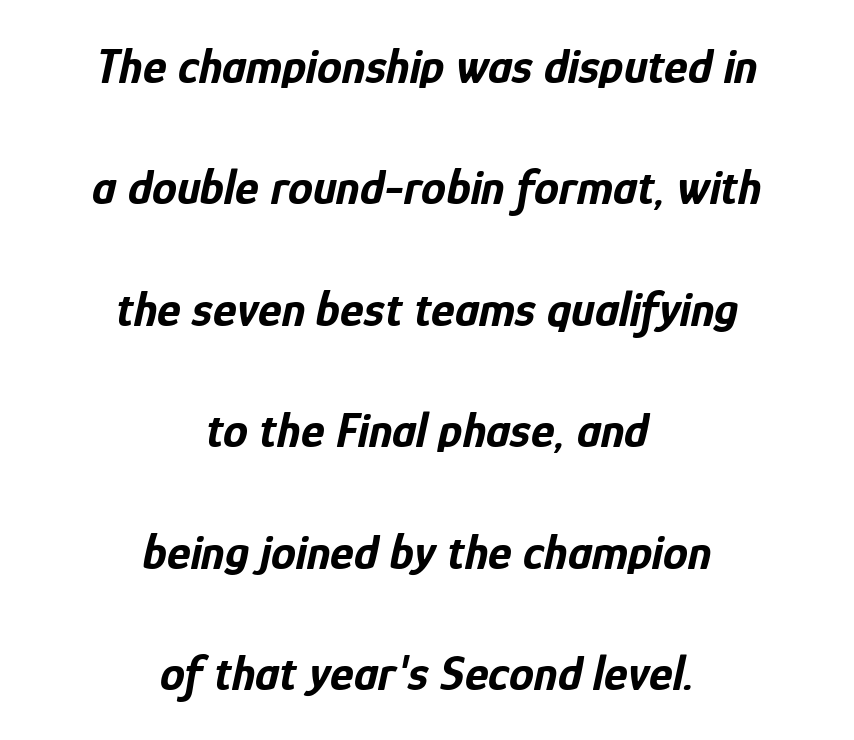
The lines are spread far apart with generous leading. The whole block is typeset with a tilt. Spacing verdict: proportional, widths tailored to each character. Is the type bold? Yes — the strokes are clearly thick and heavy. The zone under the glyphs is completely vacant.
